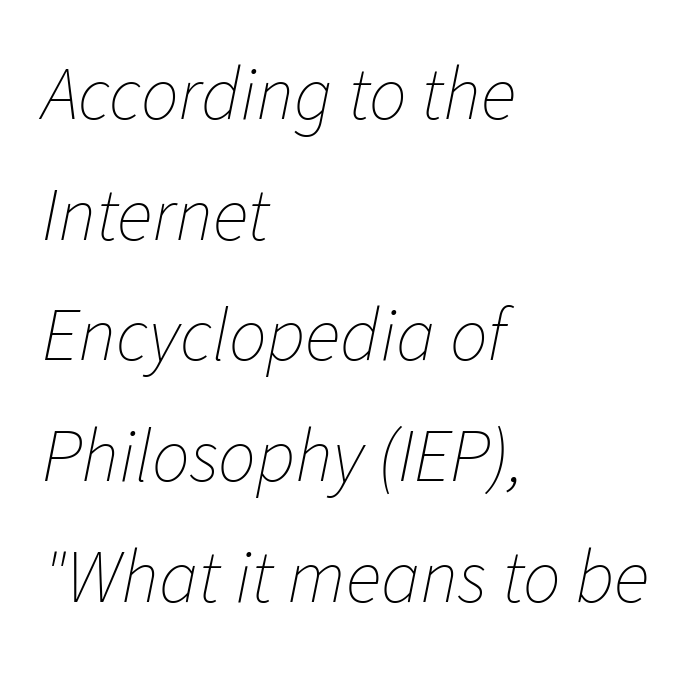
Q: Is the text bold? A: No.
Q: Is the text italic (slanted)? A: Yes, it leans right by about 11 degrees.
Q: Is the text underlined? A: No.
Q: How is the paragraph aligned? A: Left-aligned.
Q: Is the spacing between letters normal or unusually wide? A: Normal.
Q: Is the spacing between lines tight, normal or loose? A: Normal.
Q: Width (condensed, normal, or wide)? A: Normal.
Q: Stroke contrast? A: Low.
Q: x-height? A: Medium.
Q: Monospaced? A: No.
